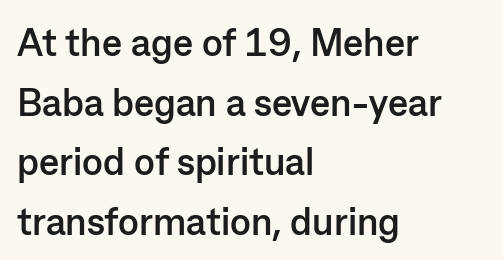
The image shows 38 px semibold sans-serif type, upright; set left-aligned, normal line spacing (1.57x), normal letter spacing, not underlined; low stroke contrast and a medium x-height.
